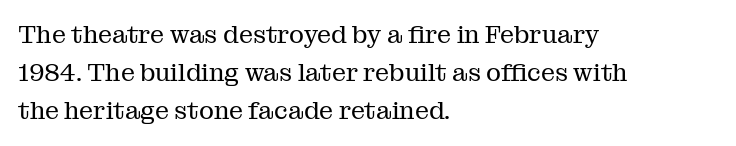
The glyphs are unaccompanied by any horizontal stroke below them. Posture: vertical. These lines keep a tight, regular rhythm from letter to letter. Interline gaps are of average width in this sample. The paragraph shown leans on its left margin.
